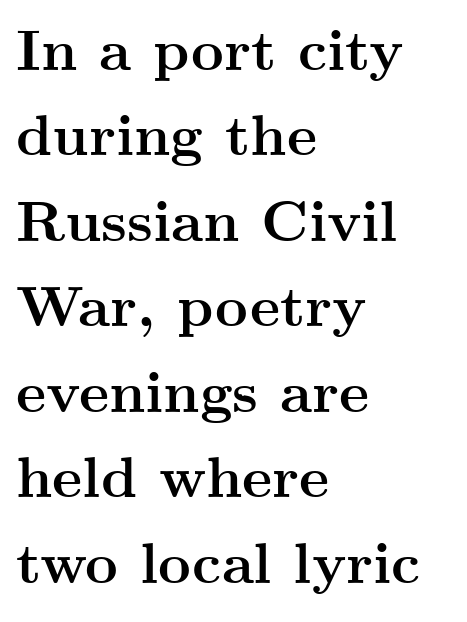
A typesetter would call this zero additional tracking. The glyphs are unaccompanied by any horizontal stroke below them. These lines sit exactly where default settings would place them. Weight: bold.
